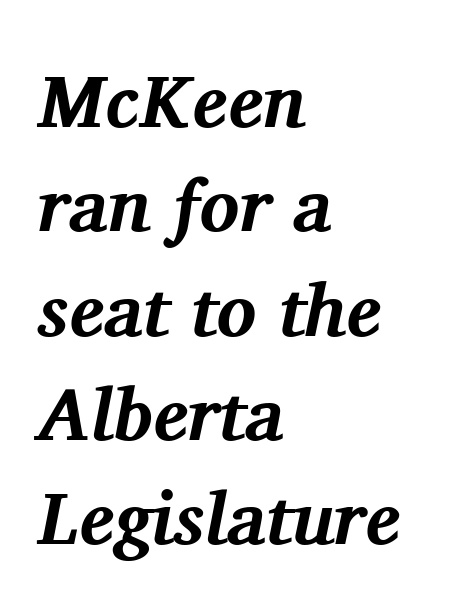
The image shows 74 px bold serif type, italic (leaning right); set left-aligned, normal line spacing (1.41x), normal letter spacing, not underlined; medium stroke contrast and a medium x-height.
